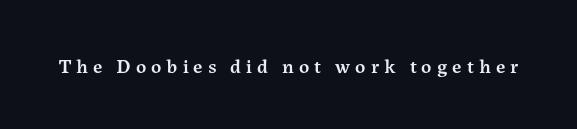
{"italic": "no", "bold": "semi", "underline": "no", "letter_spacing": "wide", "letter_spacing_em": 0.25, "glyph_px": 20}
